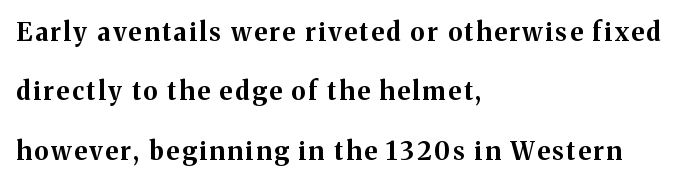
The image shows 25 px bold type, upright; set left-aligned, loose line spacing (2.38x), not underlined.
